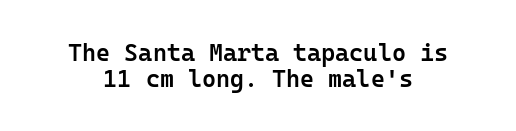
{"italic": "no", "bold": "semi", "underline": "no", "line_spacing": "tight", "line_spacing_ratio": 1.07, "letter_spacing": "normal", "letter_spacing_em": 0.0, "glyph_px": 24}
